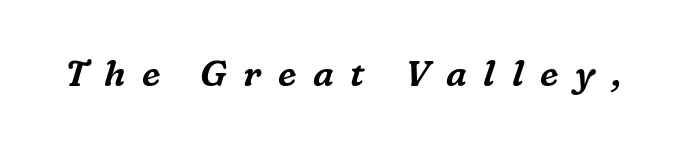
The image shows 36 px serif type, italic (leaning right); set unusually wide letter spacing (+0.46 em), not underlined; medium stroke contrast and a medium x-height.
